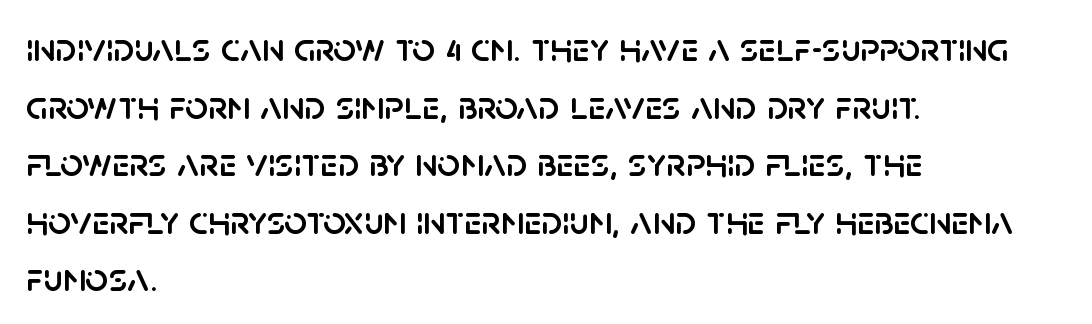
Q: Is the text italic (slanted)? A: No, it is upright.
Q: Is the typeface a serif or a sans-serif typeface? A: Sans-serif.
Q: Is the text underlined? A: No.
Q: How is the paragraph aligned? A: Left-aligned.
Q: Is the spacing between letters normal or unusually wide? A: Normal.
Q: Is the spacing between lines tight, normal or loose? A: Normal.
Q: Width (condensed, normal, or wide)? A: Normal.
Q: Stroke contrast? A: Low.
Q: x-height? A: Large.
Q: Monospaced? A: No.
